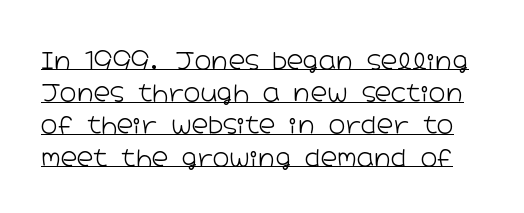
Q: Is the text bold? A: No.
Q: Is the text italic (slanted)? A: No, it is upright.
Q: Is the text underlined? A: Yes.
Q: Is the spacing between letters normal or unusually wide? A: Normal.
Q: Is the spacing between lines tight, normal or loose? A: Normal.
